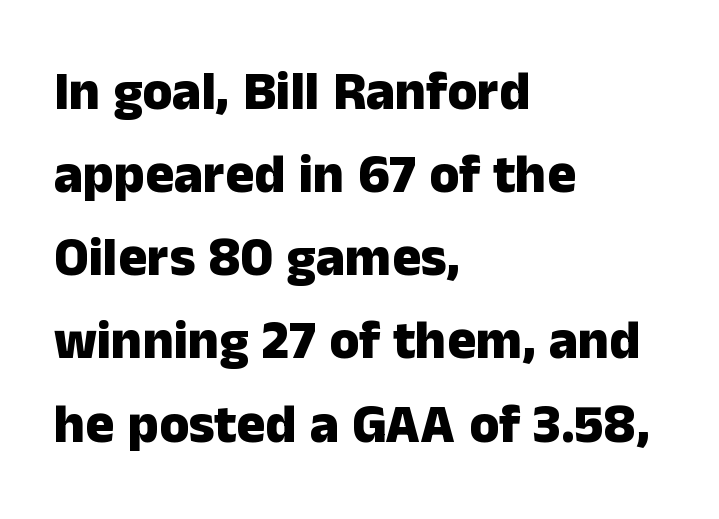
The letters stand upright; this is a roman face. Nope, no serifs anywhere on these letters. The passage shown is not underscored anywhere. The lines are quadded left. Tracking here is standard; glyphs follow each other at the usual distance. Do the characters align in a grid? No, the font is proportional.
